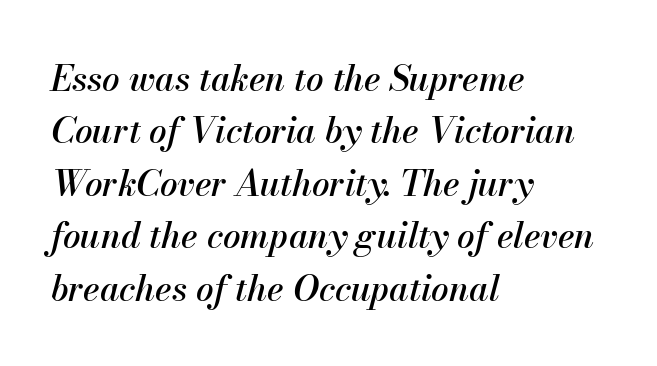
The image shows 35 px text type, italic (leaning right); set left-aligned, normal line spacing (1.5x), normal letter spacing, not underlined; medium stroke contrast and a small x-height.
